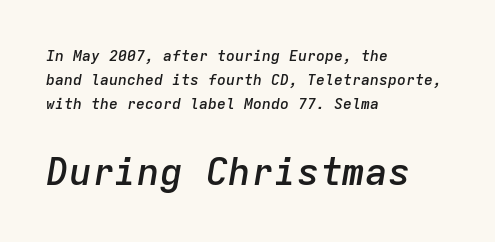
The image shows 38 px semibold type, italic (leaning right), monospaced; set left-aligned, normal line spacing (1.59x), normal letter spacing, not underlined; the second (bottom) block is 2.53x larger; low stroke contrast and a medium x-height.
